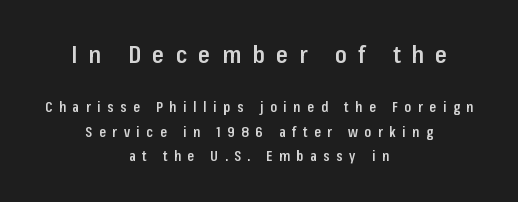
The image shows 24 px text type, upright; set centered, line spacing 1.72x, unusually wide letter spacing (+0.47 em), not underlined; the first (top) block is 1.71x larger.
